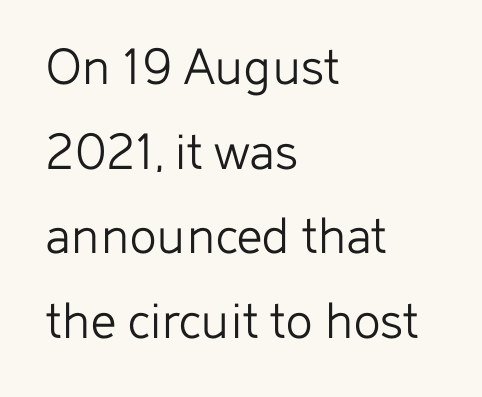
The image shows 56 px light sans-serif type, upright; set left-aligned, normal line spacing (1.51x), normal letter spacing, not underlined; low stroke contrast and a medium x-height.
